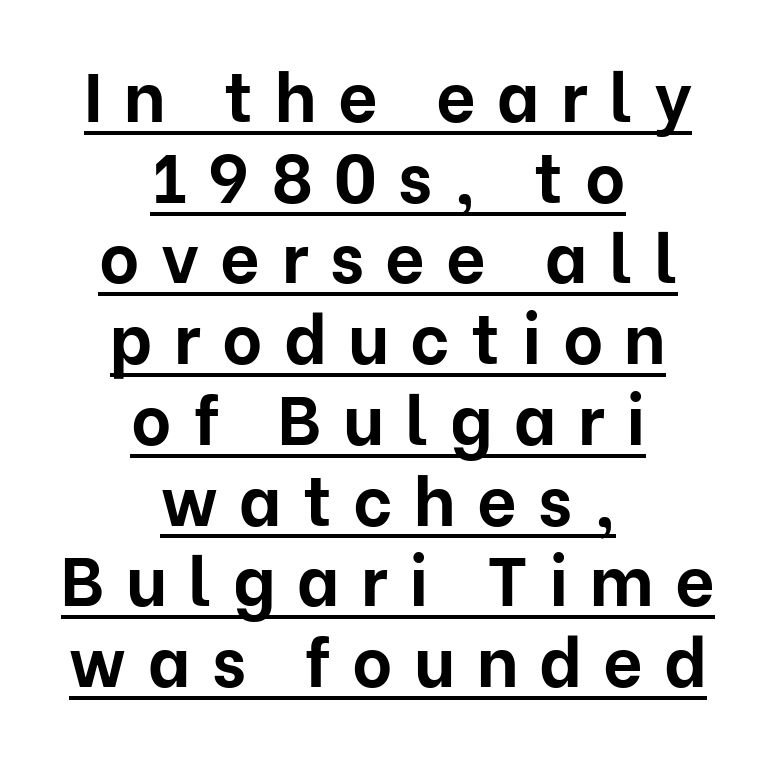
A typesetter would call this heavily tracked-out type. Does a line run under the words? Yes, clearly. You can tell it's not italic because the verticals are truly vertical. I'd call this a sans setting — the letters go barefoot. Look at the stroke-to-counter ratio: heavy, a bold. This sample is center-justified, so both line endings float freely.
